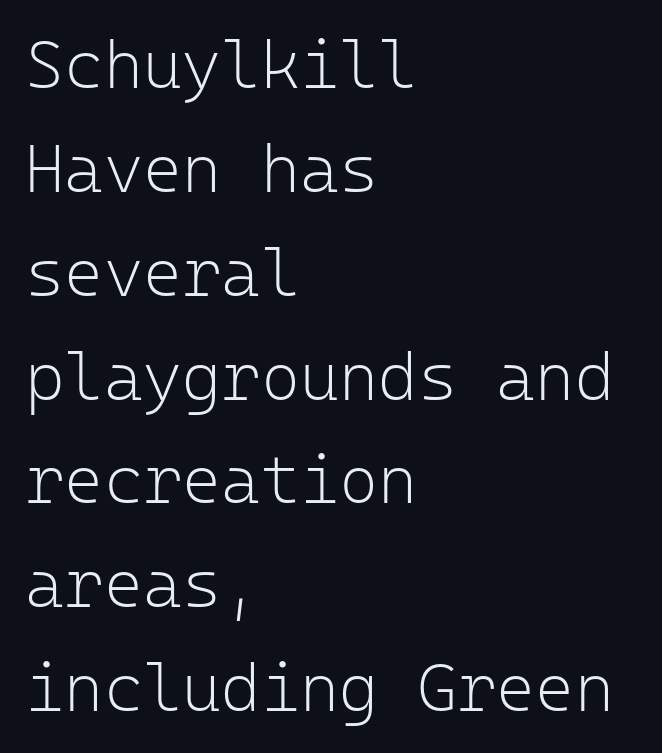
Q: Is the text bold? A: No.
Q: Is the text italic (slanted)? A: No, it is upright.
Q: Is the typeface a serif or a sans-serif typeface? A: Sans-serif.
Q: Is the text underlined? A: No.
Q: How is the paragraph aligned? A: Left-aligned.
Q: Is the spacing between letters normal or unusually wide? A: Normal.
Q: Is the spacing between lines tight, normal or loose? A: Normal.
Q: Width (condensed, normal, or wide)? A: Normal.
Q: Stroke contrast? A: Low.
Q: x-height? A: Medium.
Q: Monospaced? A: Yes.
